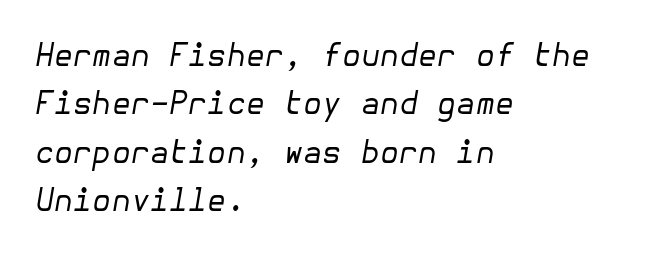
{"italic": "yes", "lean": "right", "slant_degrees": 10, "bold": "no", "weight": "regular", "width": "normal", "stroke_contrast": "low", "x_height": "medium", "underline": "no", "align": "left", "line_spacing": "normal", "line_spacing_ratio": 1.56, "letter_spacing": "normal", "letter_spacing_em": 0.0, "glyph_px": 31}
